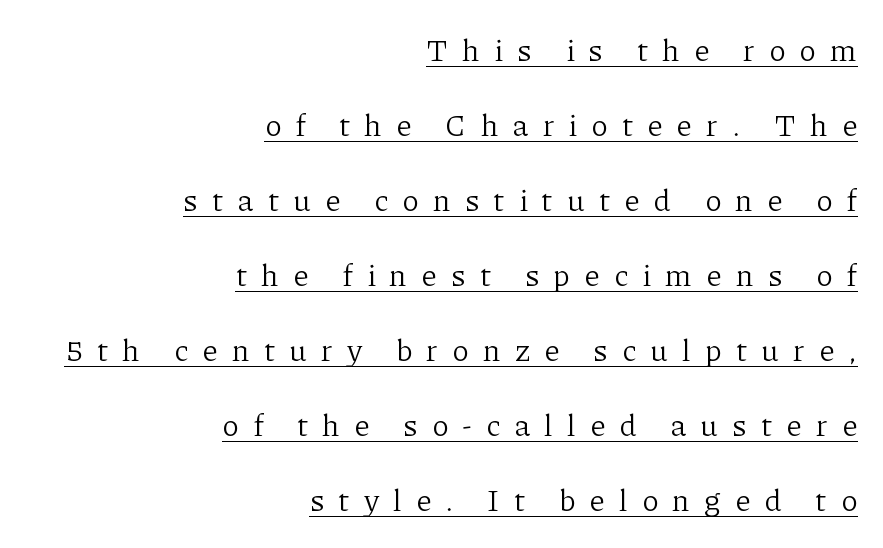
Q: Is the text bold? A: No.
Q: Is the text italic (slanted)? A: No, it is upright.
Q: Is the typeface a serif or a sans-serif typeface? A: Serif.
Q: Is the text underlined? A: Yes.
Q: How is the paragraph aligned? A: Right-aligned.
Q: Is the spacing between letters normal or unusually wide? A: Unusually wide.
Q: Is the spacing between lines tight, normal or loose? A: Loose.
Q: Width (condensed, normal, or wide)? A: Normal.
Q: Stroke contrast? A: Low.
Q: x-height? A: Medium.
Q: Monospaced? A: No.
